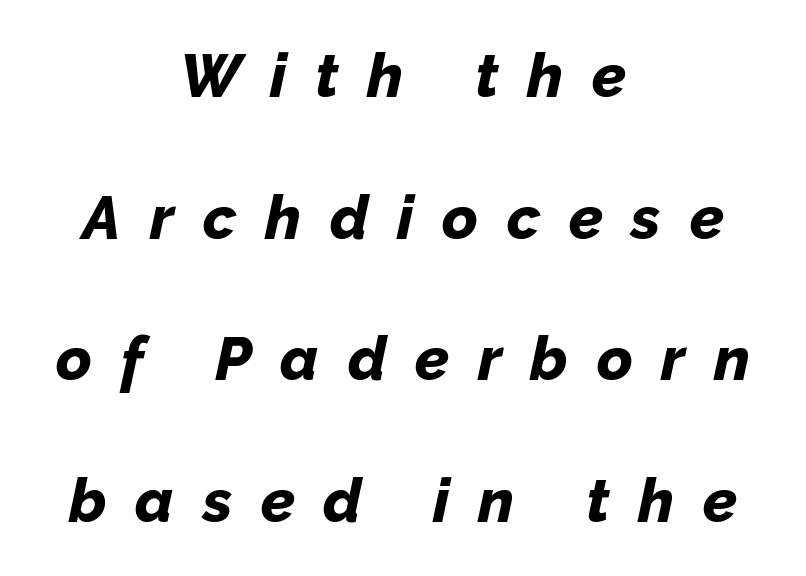
The image shows 61 px bold type, italic (leaning right); set centered, loose line spacing (2.32x), unusually wide letter spacing (+0.47 em), not underlined; low stroke contrast and a medium x-height.
